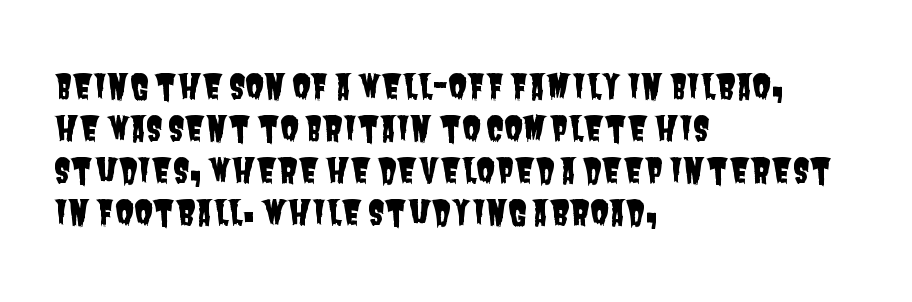
{"serif": "no", "width": "condensed", "stroke_contrast": "low", "x_height": "large", "monospaced": "no", "underline": "no", "align": "left", "line_spacing_ratio": 1.24, "letter_spacing": "normal", "letter_spacing_em": 0.0, "glyph_px": 34}
